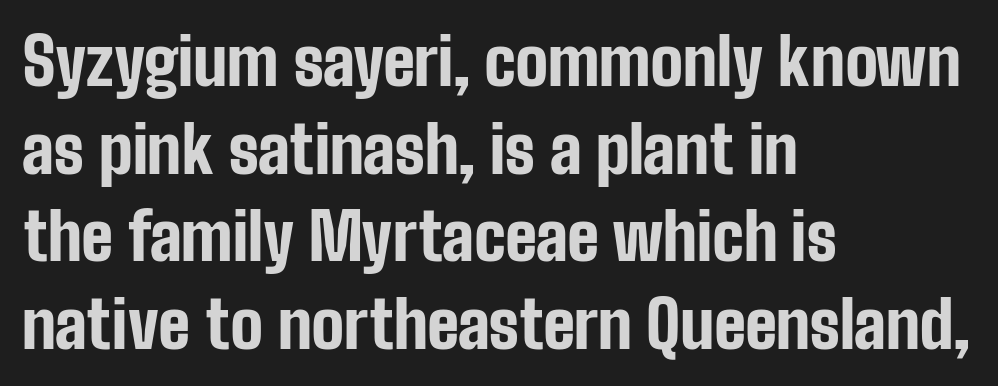
Ordinary non-slanted type is in use. These lines are set flush left with a ragged right edge. Proportional: the letters do not fall into vertical columns. A dark, heavy texture on the line: the type is bold. Regarding serifs, this sample does without them.
